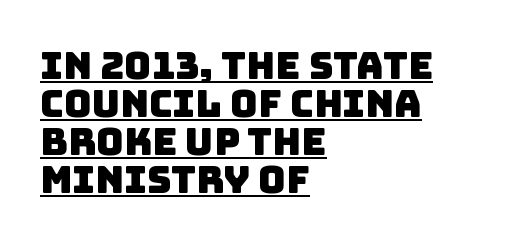
The image shows 38 px sans-serif type; set left-aligned, tight line spacing (1.0x), normal letter spacing, underlined; low stroke contrast and a large x-height.
